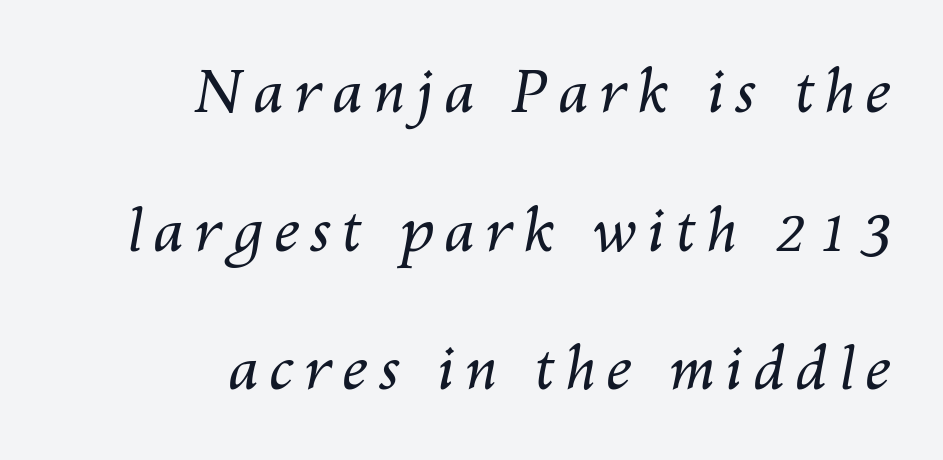
The image shows 59 px regular-weight type, italic (leaning right); set right-aligned, loose line spacing (2.35x), not underlined; medium stroke contrast and a medium x-height.
